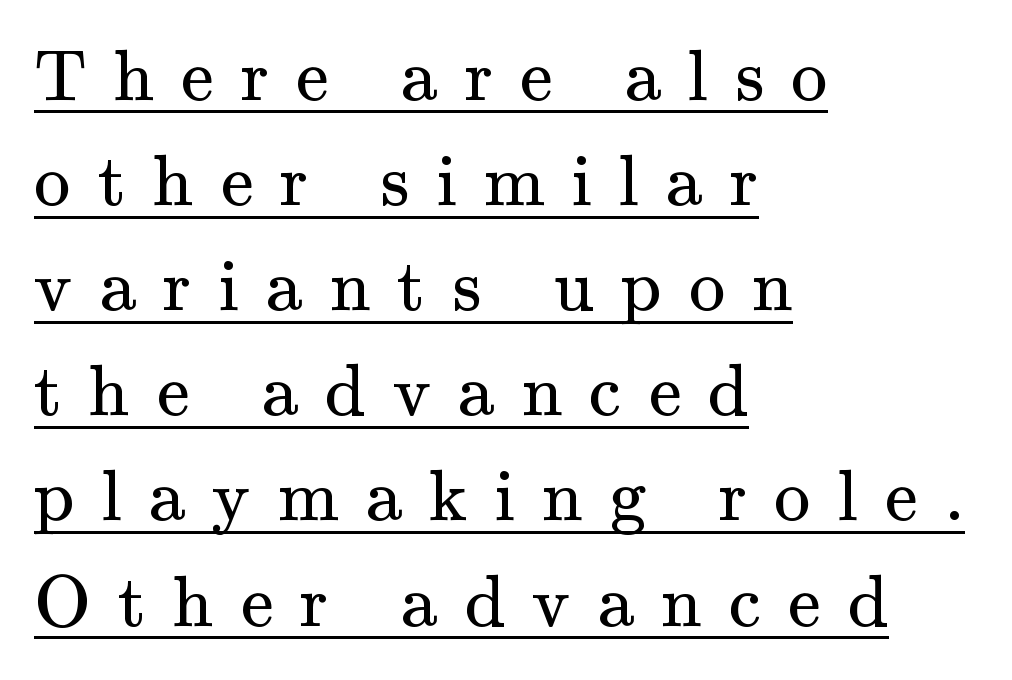
{"serif": "yes", "italic": "no", "bold": "no", "weight": "regular", "width": "normal", "stroke_contrast": "medium", "x_height": "small", "monospaced": "no", "underline": "yes", "align": "left", "line_spacing": "normal", "line_spacing_ratio": 1.44, "letter_spacing": "wide", "letter_spacing_em": 0.37, "glyph_px": 73}
